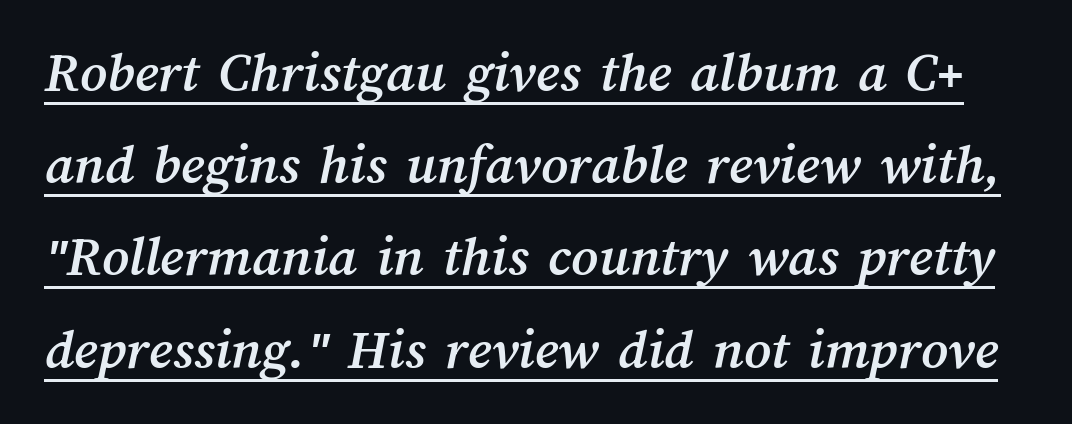
The face used here is rendered with its standard letterfit. Line spacing here is normal. Varying glyph widths throughout — classic text-font behaviour. The words here are underlined.
